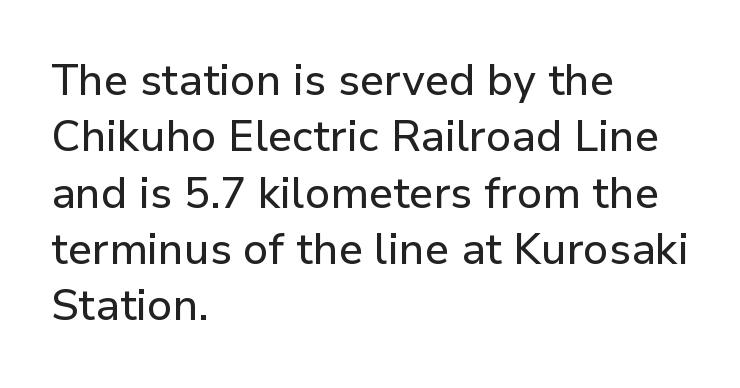
{"serif": "no", "italic": "no", "width": "normal", "stroke_contrast": "low", "x_height": "medium", "monospaced": "no", "underline": "no", "align": "left", "line_spacing": "normal", "line_spacing_ratio": 1.31, "letter_spacing": "normal", "letter_spacing_em": 0.0, "glyph_px": 43}
